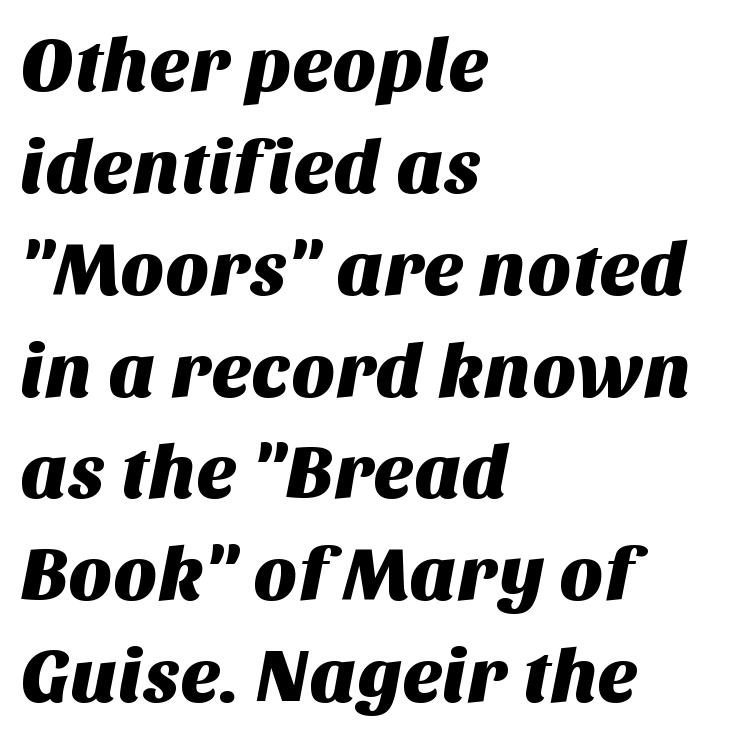
{"serif": "no", "width": "normal", "stroke_contrast": "medium", "x_height": "large", "monospaced": "no", "underline": "no", "align": "left", "line_spacing": "normal", "line_spacing_ratio": 1.34, "letter_spacing": "normal", "letter_spacing_em": 0.0, "glyph_px": 76}
